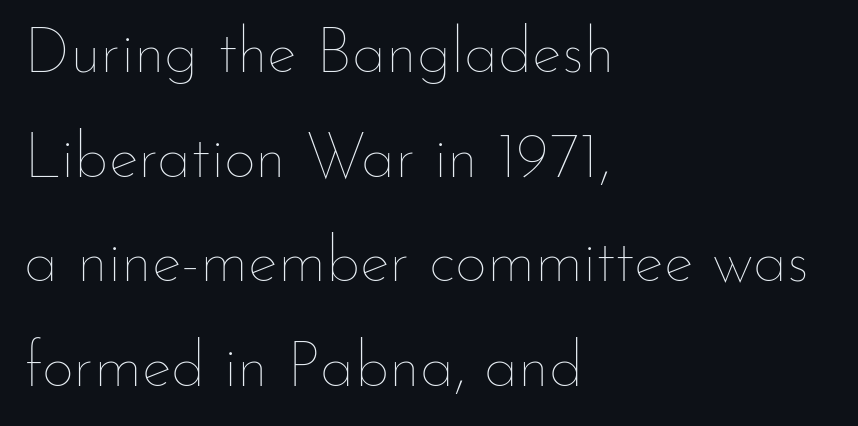
Q: Is the text bold? A: No.
Q: Is the text italic (slanted)? A: No, it is upright.
Q: Is the text underlined? A: No.
Q: How is the paragraph aligned? A: Left-aligned.
Q: Is the spacing between letters normal or unusually wide? A: Normal.
Q: Is the spacing between lines tight, normal or loose? A: Normal.
Q: Width (condensed, normal, or wide)? A: Normal.
Q: Stroke contrast? A: Low.
Q: x-height? A: Small.
Q: Monospaced? A: No.
